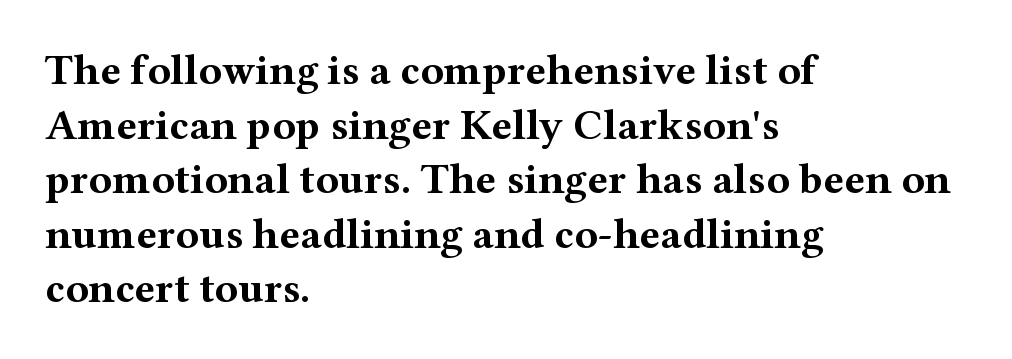
The image shows 43 px bold, wide serif type, upright; set left-aligned, normal line spacing (1.27x), normal letter spacing, not underlined; medium stroke contrast and a medium x-height.
